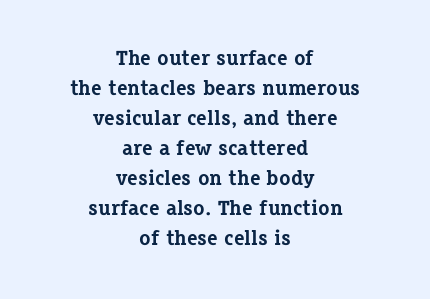
{"italic": "no", "bold": "yes", "underline": "no", "align": "center", "line_spacing": "normal", "line_spacing_ratio": 1.43, "letter_spacing": "normal", "letter_spacing_em": 0.0, "glyph_px": 21}
